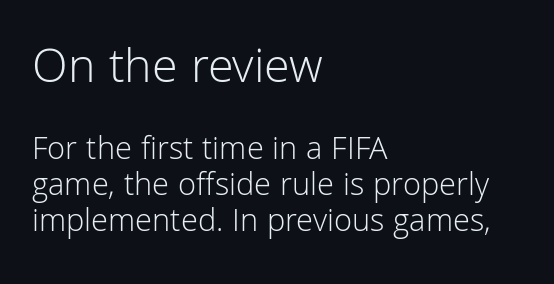
{"serif": "no", "italic": "no", "bold": "no", "weight": "light", "width": "normal", "stroke_contrast": "low", "x_height": "medium", "monospaced": "no", "underline": "no", "align": "left", "line_spacing": "tight", "line_spacing_ratio": 1.09, "letter_spacing": "normal", "letter_spacing_em": 0.0, "larger_block": "first", "size_ratio": 1.52, "glyph_px": 50}
